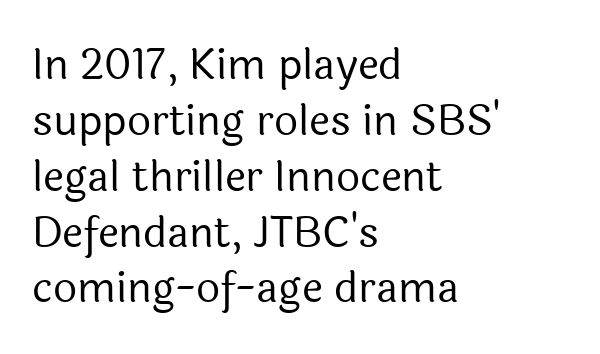
The image shows 42 px regular-weight sans-serif type, upright; set left-aligned, normal line spacing (1.33x), normal letter spacing, not underlined; a medium x-height.
